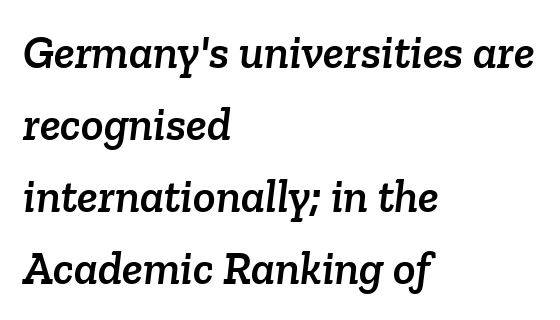
Short and long lines alike share a common starting point at left. The words here are not underlined. The letters carry serifs — small finishing strokes at the ends of their stems. The line texture is even and compact thanks to regular tracking. Looks like regular typesetting: each glyph gets only the width it needs. The line-height multiplier appears to be the usual default.
